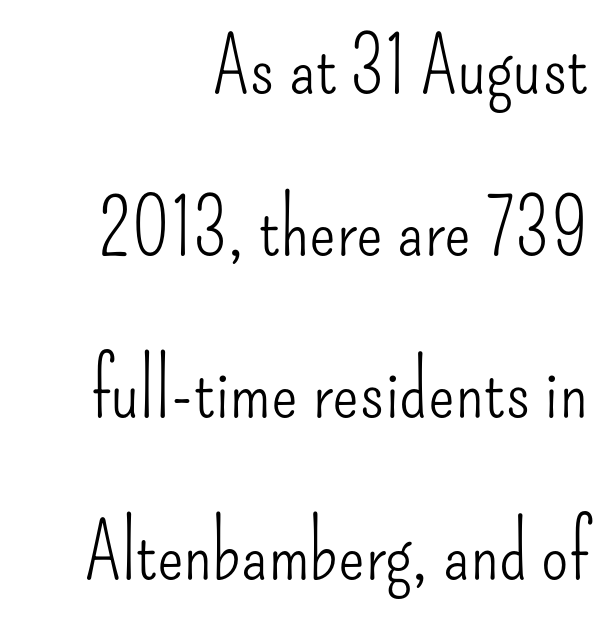
Does extra space separate the letters? No, they use regular spacing. Bare-footed words on every line. Counters stay open thanks to moderate or lighter strokes. Successive baselines arrive slowly, with a big drop between each. This is the regular roman posture of the typeface. The rendering shows plain stroke endings on the letterforms — a sans-serif design.
